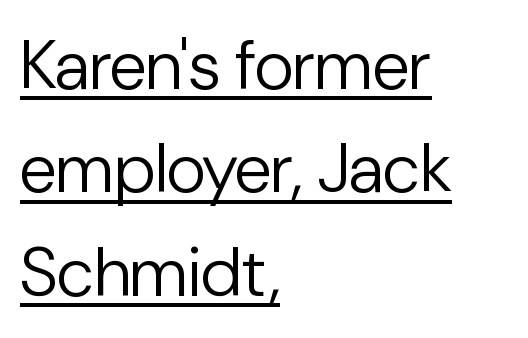
The lines sit at an ordinary, default distance from one another. The face looks like a standard text weight, possibly lighter. In terms of letterform style, serifs are entirely absent. The rendering uses natural spacing where letterforms have individual widths. Compared with undecorated copy, this sample adds a rule below the words. Do the letters lean? They stand straight.
